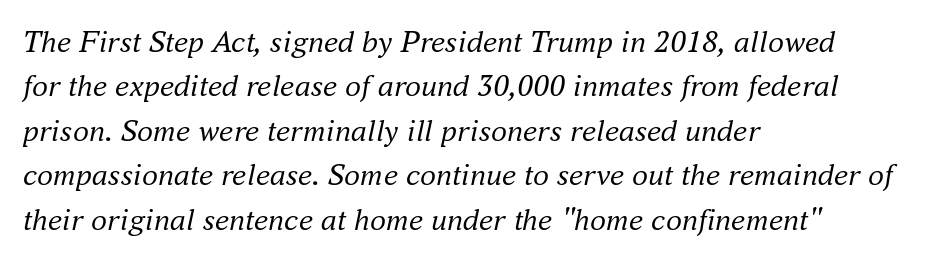
Default kerning and tracking; the words read as compact shapes. Note: serifs present on the glyphs. Do the characters align in a grid? No, the font is proportional. Italic: yes, the glyphs are oblique.
